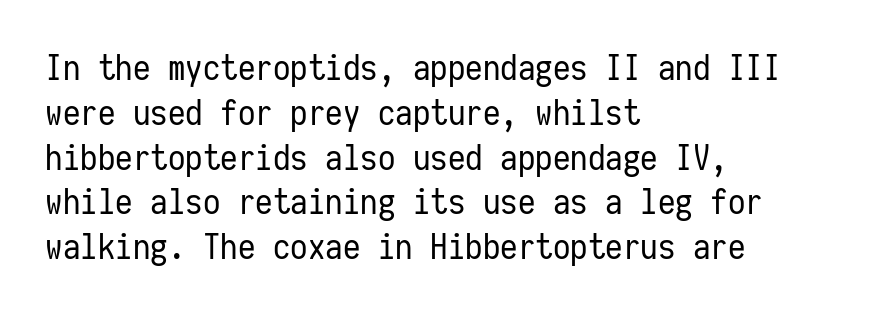
Q: Is the text bold? A: No.
Q: Is the text italic (slanted)? A: No, it is upright.
Q: Is the typeface a serif or a sans-serif typeface? A: Sans-serif.
Q: Is the text underlined? A: No.
Q: How is the paragraph aligned? A: Left-aligned.
Q: Is the spacing between letters normal or unusually wide? A: Normal.
Q: Is the spacing between lines tight, normal or loose? A: Normal.
Q: Width (condensed, normal, or wide)? A: Condensed.
Q: Stroke contrast? A: Low.
Q: x-height? A: Medium.
Q: Monospaced? A: Yes.
